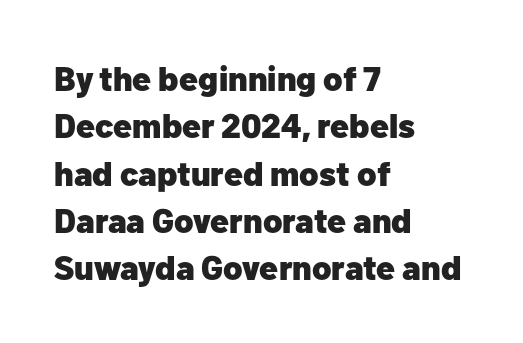
Q: Is the text bold? A: Yes.
Q: Is the text italic (slanted)? A: No, it is upright.
Q: Is the typeface a serif or a sans-serif typeface? A: Sans-serif.
Q: Is the text underlined? A: No.
Q: How is the paragraph aligned? A: Left-aligned.
Q: Is the spacing between letters normal or unusually wide? A: Normal.
Q: Is the spacing between lines tight, normal or loose? A: Normal.
Q: Width (condensed, normal, or wide)? A: Normal.
Q: Stroke contrast? A: Low.
Q: x-height? A: Medium.
Q: Monospaced? A: No.
